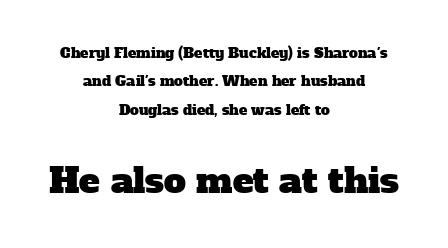
The image shows 35 px serif type; set centered, loose line spacing (2.02x), normal letter spacing, not underlined; the second (bottom) block is 2.5x larger; low stroke contrast and a medium x-height.
